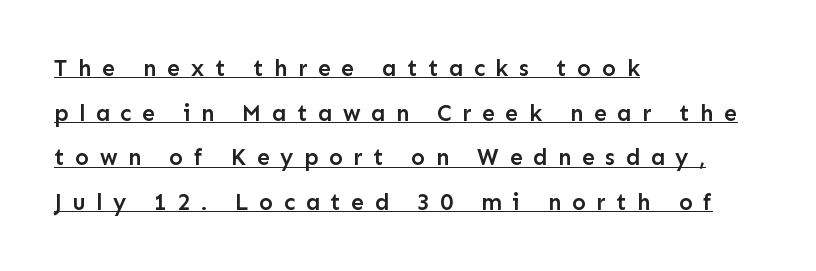
The image shows 23 px text type, upright; set left-aligned, loose line spacing (1.94x), unusually wide letter spacing (+0.46 em), underlined.
